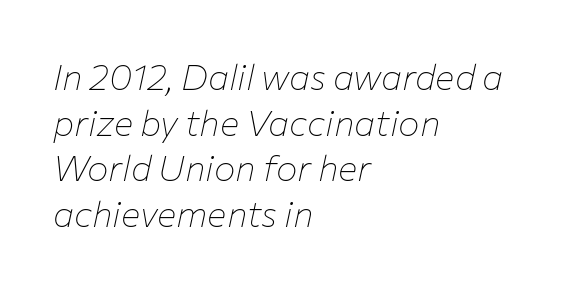
Q: Is the text bold? A: No.
Q: Is the text italic (slanted)? A: Yes, it leans right by about 12 degrees.
Q: Is the text underlined? A: No.
Q: How is the paragraph aligned? A: Left-aligned.
Q: Is the spacing between letters normal or unusually wide? A: Normal.
Q: Is the spacing between lines tight, normal or loose? A: Normal.
Q: Width (condensed, normal, or wide)? A: Normal.
Q: Stroke contrast? A: Low.
Q: x-height? A: Medium.
Q: Monospaced? A: No.
